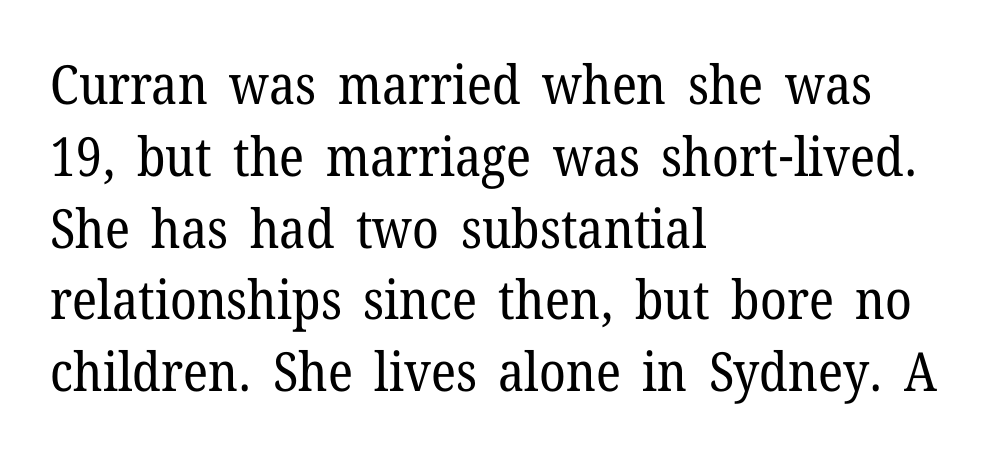
The image shows 54 px regular-weight serif type, upright; set left-aligned, normal line spacing (1.33x), normal letter spacing, not underlined; low stroke contrast and a medium x-height.
